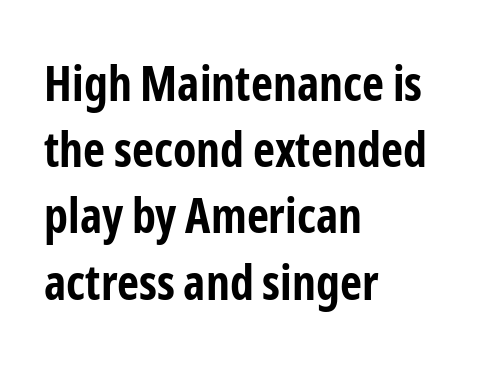
In terms of leading, this rendering sits right in the middle. These lines are composed in type without serifs. Alignment: flush left. Glyph-to-glyph distance matches everyday printed text. Each glyph is drawn with heavy, bold strokes. The face used here is proportionally spaced, like ordinary book or web type.
